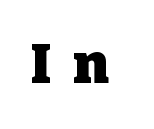
{"serif": "yes", "italic": "no", "bold": "yes", "weight": "heavy", "width": "normal", "stroke_contrast": "low", "x_height": "medium", "monospaced": "no", "underline": "no", "letter_spacing": "wide", "letter_spacing_em": 0.39, "glyph_px": 55}
